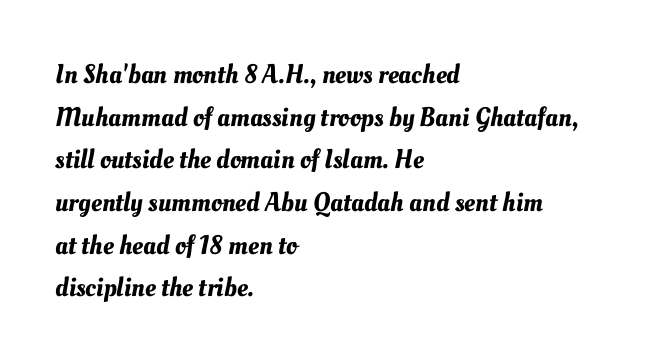
Q: Is the text underlined? A: No.
Q: How is the paragraph aligned? A: Left-aligned.
Q: Is the spacing between letters normal or unusually wide? A: Normal.
Q: Is the spacing between lines tight, normal or loose? A: Normal.
